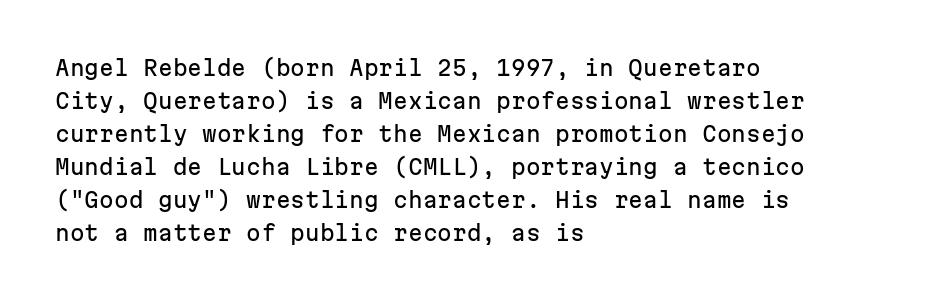
The image shows 21 px text type, upright; set left-aligned, normal line spacing (1.57x), normal letter spacing, not underlined.
